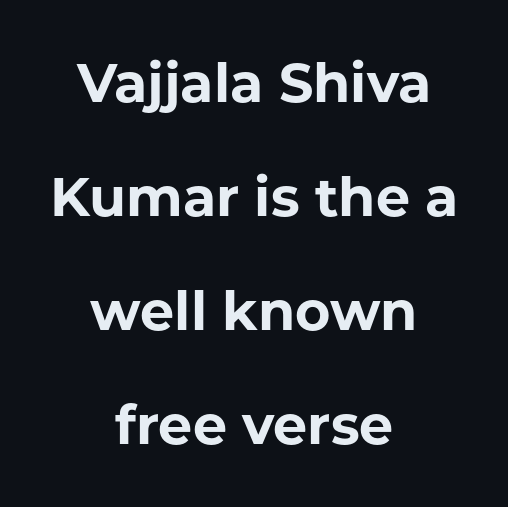
The image shows 54 px bold sans-serif type, upright; set centered, loose line spacing (2.11x), normal letter spacing, not underlined; low stroke contrast and a medium x-height.
